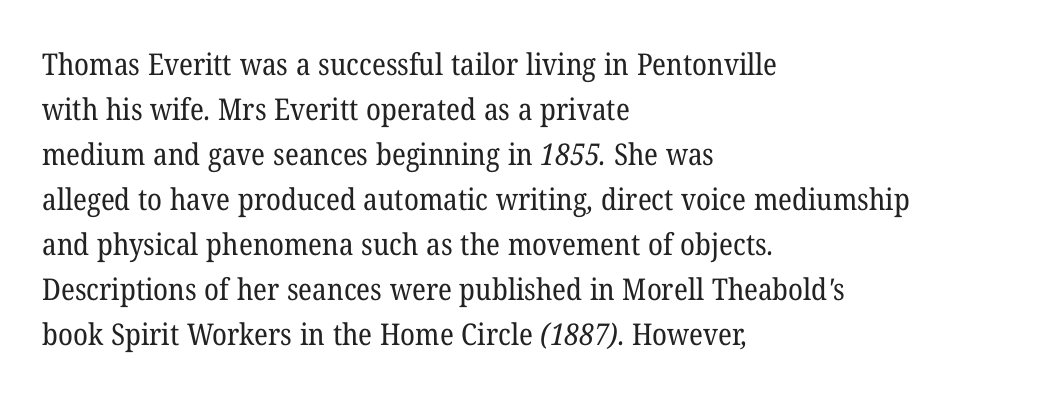
Q: Is the text bold? A: No.
Q: Is the typeface a serif or a sans-serif typeface? A: Serif.
Q: Is the text underlined? A: No.
Q: How is the paragraph aligned? A: Left-aligned.
Q: Is the spacing between letters normal or unusually wide? A: Normal.
Q: Is the spacing between lines tight, normal or loose? A: Normal.
Q: Width (condensed, normal, or wide)? A: Normal.
Q: Stroke contrast? A: Low.
Q: x-height? A: Medium.
Q: Monospaced? A: No.
